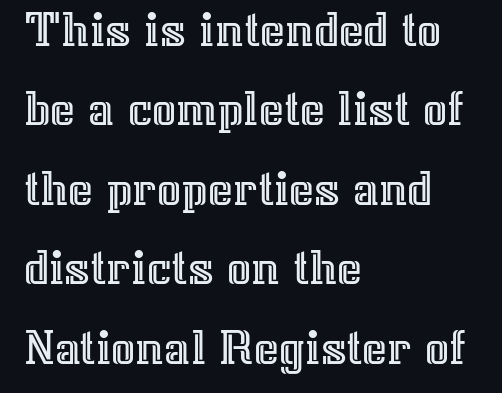
Q: Is the text italic (slanted)? A: No, it is upright.
Q: Is the text underlined? A: No.
Q: How is the paragraph aligned? A: Left-aligned.
Q: Is the spacing between letters normal or unusually wide? A: Normal.
Q: Is the spacing between lines tight, normal or loose? A: Normal.
Q: Width (condensed, normal, or wide)? A: Normal.
Q: x-height? A: Medium.
Q: Monospaced? A: No.
